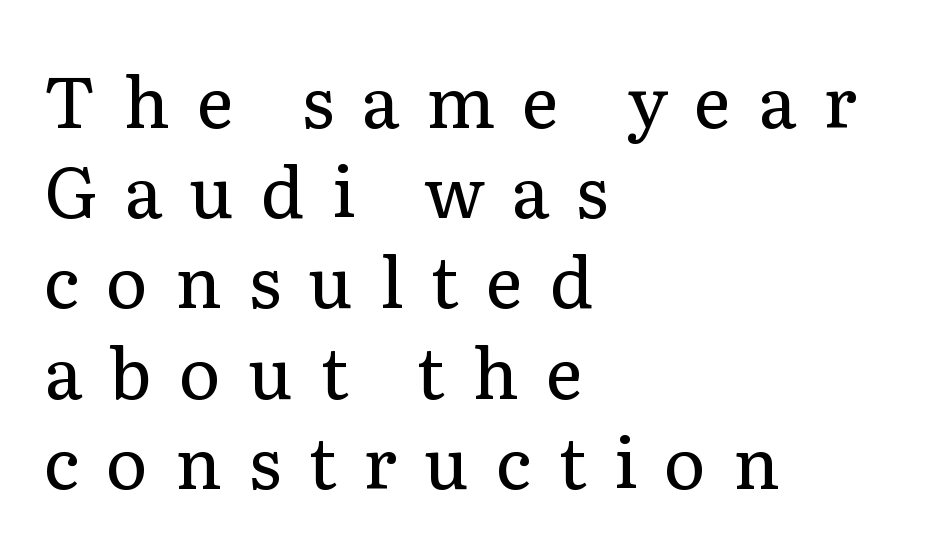
The image shows 71 px regular-weight serif type, upright; set left-aligned, normal line spacing (1.27x), unusually wide letter spacing (+0.38 em), not underlined; low stroke contrast and a medium x-height.
